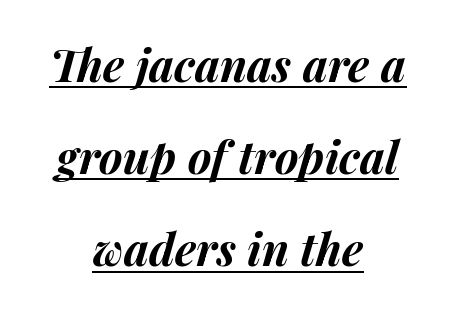
There's an unmistakable incline to the writing here. Somebody hit Ctrl+U on this one — the words are underlined. In terms of weight, the rendering is a true, heavy bold. Standard letterfit; no display-style spreading of the glyphs.
